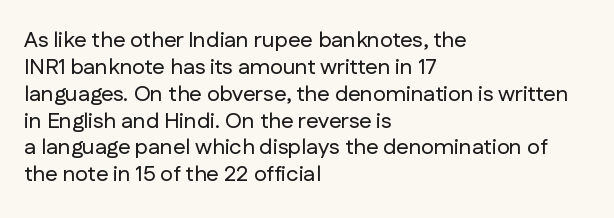
The image shows 22 px text type, upright; set left-aligned, line spacing 1.22x, normal letter spacing, not underlined.
